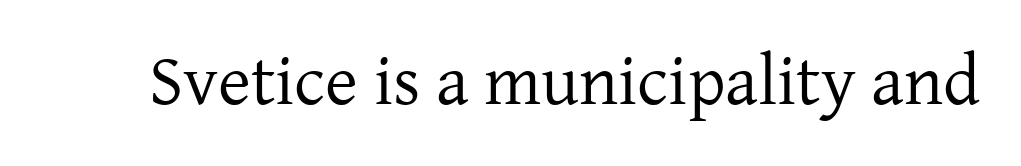
The image shows 71 px regular-weight serif type, upright; set normal letter spacing, not underlined; low stroke contrast and a medium x-height.
